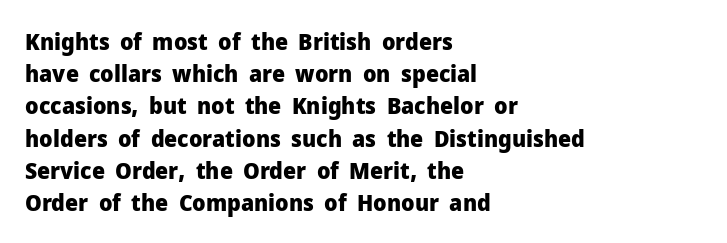
{"italic": "no", "bold": "yes", "underline": "no", "align": "left", "line_spacing": "normal", "line_spacing_ratio": 1.4, "letter_spacing": "normal", "letter_spacing_em": 0.0, "glyph_px": 23}
